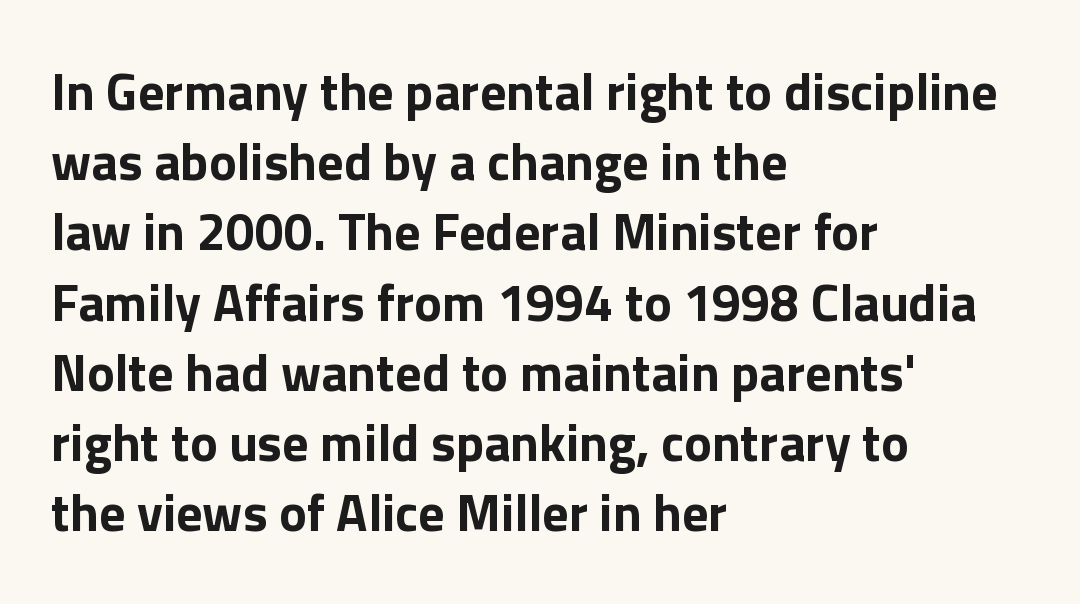
Just letters on the line, the space beneath them empty. Line spacing here is normal. Character widths vary here, with narrow letters taking less room than wide ones. How are the letters spaced? Ordinarily, with no added tracking.
